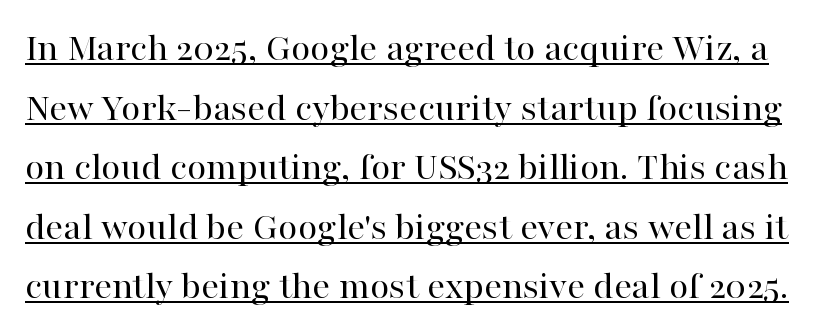
Stroke thickness stays within the range of a standard reading face or lighter. A typesetter would call this zero additional tracking. The designer went with a serif here, giving each stem small feet. What's the leading like? Ordinary, nothing unusual. The lettering is marked with a stroke running underneath it. Unlike italic type, these characters show no tilt at all.
